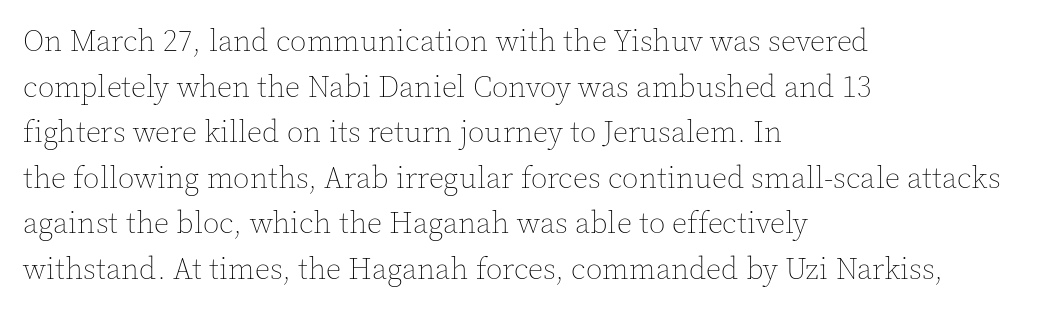
Ordinary non-slanted type is in use. Compared with typical paragraphs, the rows here are spaced about the same. Looks like regular typesetting: each glyph gets only the width it needs. Casual observation: everything's shoved over to the left. The font sits on the lighter half of the weight spectrum, regular included.
